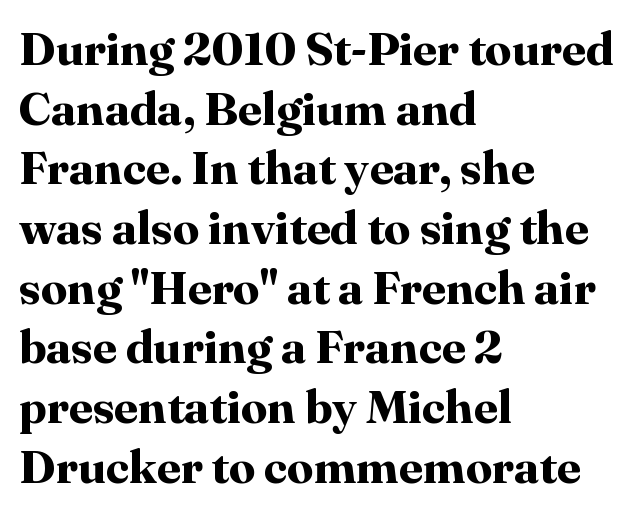
Only glyphs here, with clear space below each row. Evenly set lines give the paragraph a standard silhouette. Observe the serifs anchoring each vertical stroke in this sample. Note the varied advance widths — an 'i' is clearly narrower than an 'm'. Glyph-to-glyph distance matches everyday printed text. Stroke thickness is high; the sample reads as a true bold.
